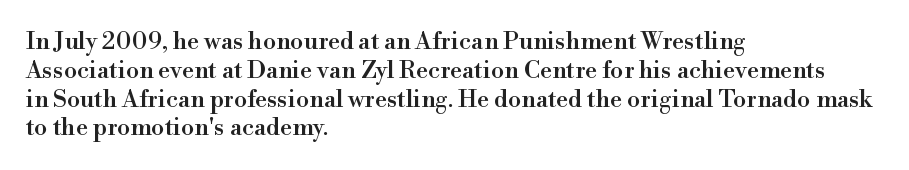
{"italic": "no", "underline": "no", "align": "left", "line_spacing_ratio": 1.2, "letter_spacing": "normal", "letter_spacing_em": 0.0, "glyph_px": 24}
